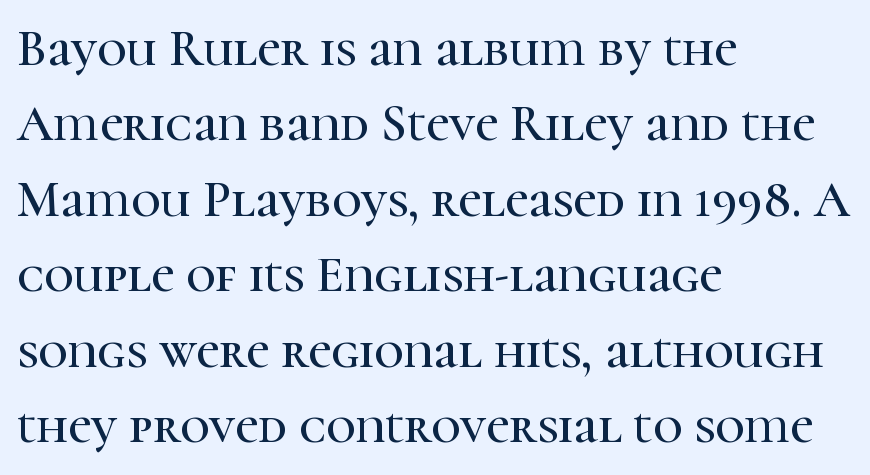
The image shows 51 px serif type, upright; set left-aligned, normal line spacing (1.48x), normal letter spacing, not underlined; high stroke contrast and a medium x-height.
